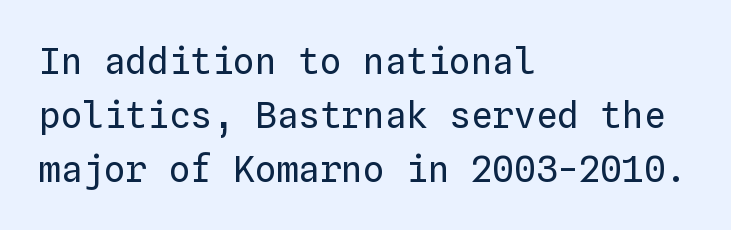
The image shows 36 px regular-weight type, upright, monospaced; set left-aligned, normal line spacing (1.5x), normal letter spacing, not underlined; low stroke contrast and a medium x-height.
